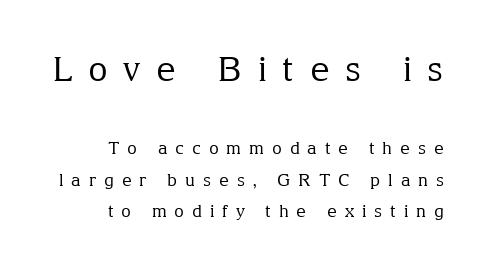
The space beneath each line is pristine and unruled. What kind of face is this? One with serifs. Which of the two is more prominent by size? The first, at the top. The typesetting does not lean heavy: it is not bold. Each letter keeps its own natural width here, so spacing adapts to shape. The face used here is rendered with a markedly widened letterfit.
